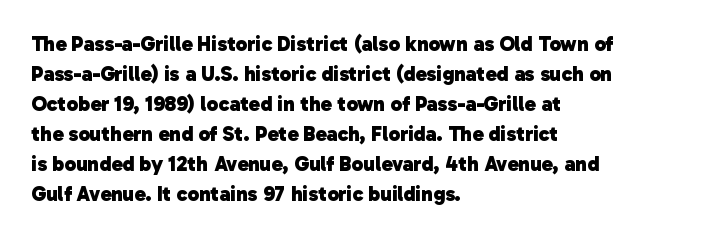
{"bold": "yes", "underline": "no", "align": "left", "line_spacing": "normal", "line_spacing_ratio": 1.43, "letter_spacing": "normal", "letter_spacing_em": 0.0, "glyph_px": 21}
